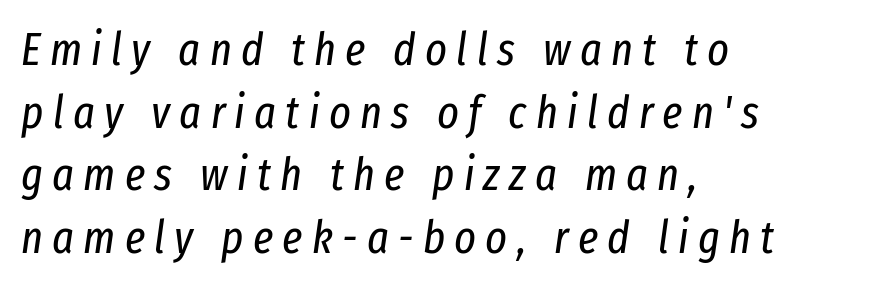
The foot of each line stays bare and open. Bold? No — there's no thickening of the strokes. Is this a fixed-width face? No — the glyphs have proportional, varying widths. When letters slant like this, we call the style italic. Tracking here is generous; glyphs stand well apart from one another. Which margin do the lines hug? The left one — the right edge is uneven.
